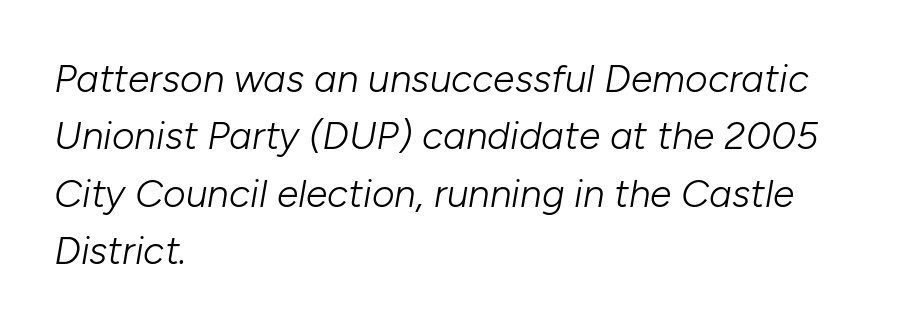
{"italic": "yes", "lean": "right", "slant_degrees": 10, "bold": "no", "weight": "light", "width": "normal", "stroke_contrast": "low", "x_height": "medium", "monospaced": "no", "underline": "no", "align": "left", "line_spacing": "normal", "line_spacing_ratio": 1.47, "letter_spacing": "normal", "letter_spacing_em": 0.0, "glyph_px": 39}
